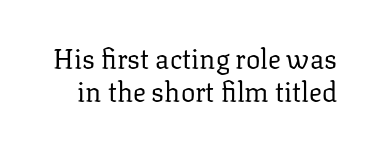
Underlining? Definitely not there. Nope, not italic — everything's standing straight. Letters have the restrained weight of plain body copy at most. This rendering leaves character spacing at its baseline value.
